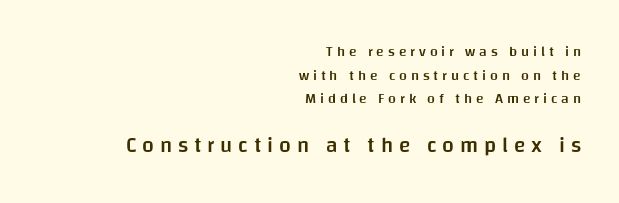
The image shows 21 px text type, upright; set right-aligned, normal line spacing (1.69x), unusually wide letter spacing (+0.28 em), not underlined; the second (bottom) block is 1.5x larger.
